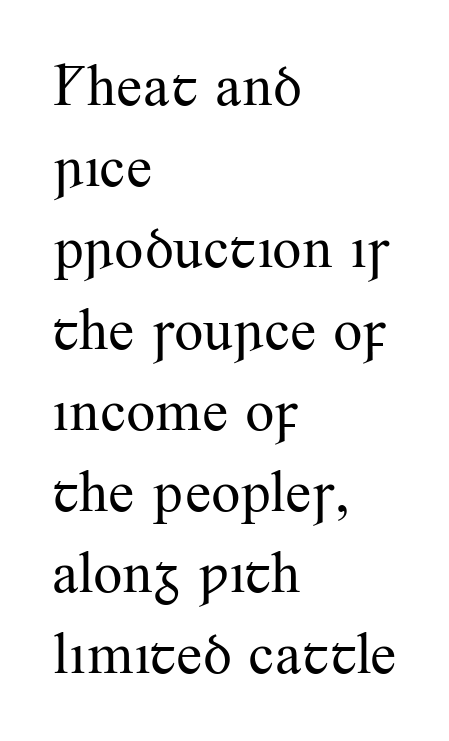
Q: Is the text bold? A: No.
Q: Is the text italic (slanted)? A: No, it is upright.
Q: Is the typeface a serif or a sans-serif typeface? A: Serif.
Q: Is the text underlined? A: No.
Q: How is the paragraph aligned? A: Left-aligned.
Q: Is the spacing between letters normal or unusually wide? A: Normal.
Q: Is the spacing between lines tight, normal or loose? A: Normal.
Q: Width (condensed, normal, or wide)? A: Normal.
Q: Stroke contrast? A: Medium.
Q: x-height? A: Small.
Q: Monospaced? A: No.
